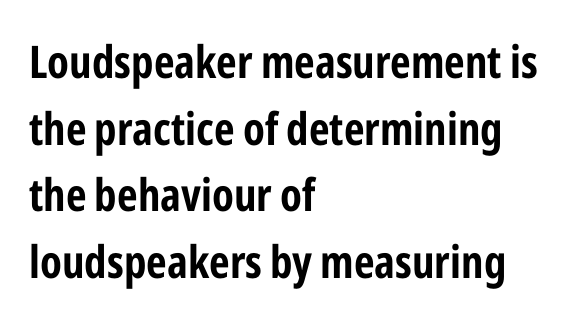
The image shows 45 px bold, condensed sans-serif type, upright; set left-aligned, normal line spacing (1.48x), normal letter spacing, not underlined; low stroke contrast and a medium x-height.
